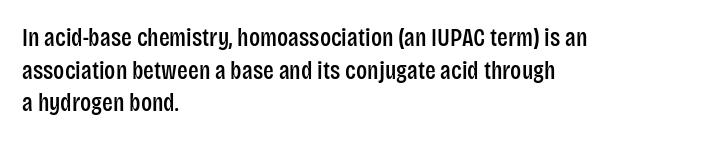
The tracking reads as untouched default to a designer's eye. Has an underline been added? It has not. Where is the straight margin? On the left. A typesetter would call this leading conventional body-copy spacing.
